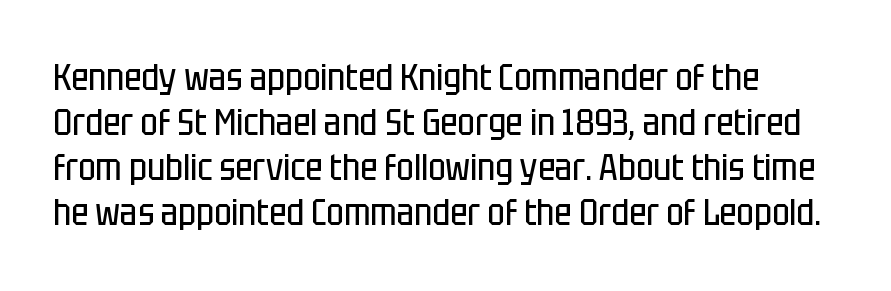
You could not count columns in this text — the font is proportionally spaced. Does the copy run flush right? No — it runs flush left. This sample uses plain, unmodified letter spacing. A typesetter would mark this as roman, not italic.
